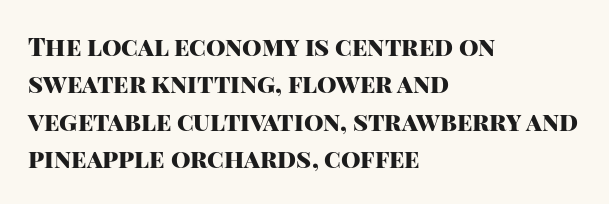
{"italic": "no", "bold": "yes", "underline": "no", "align": "left", "line_spacing": "normal", "line_spacing_ratio": 1.5, "letter_spacing": "normal", "letter_spacing_em": 0.0, "glyph_px": 25}
